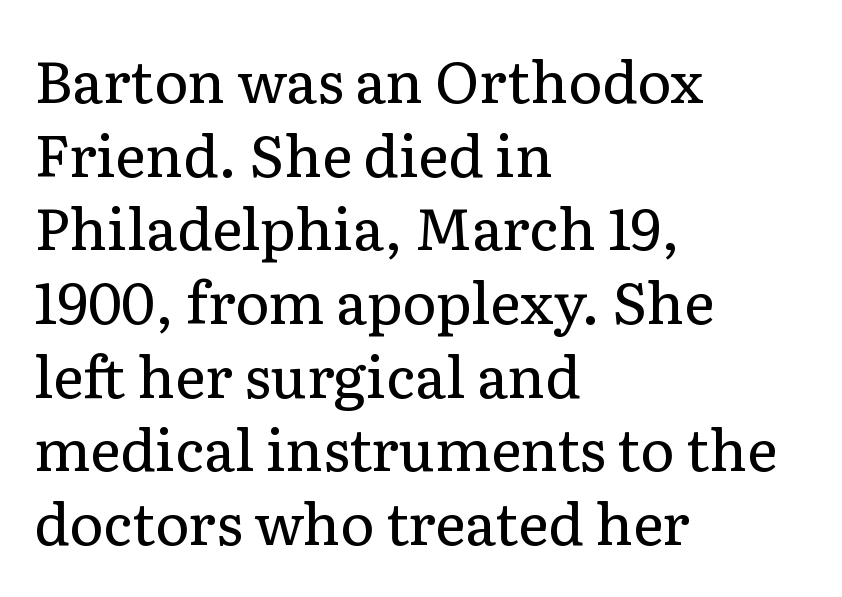
{"serif": "yes", "italic": "no", "bold": "no", "weight": "regular", "width": "normal", "stroke_contrast": "low", "x_height": "medium", "monospaced": "no", "underline": "no", "align": "left", "line_spacing": "normal", "line_spacing_ratio": 1.27, "letter_spacing": "normal", "letter_spacing_em": 0.0, "glyph_px": 58}
